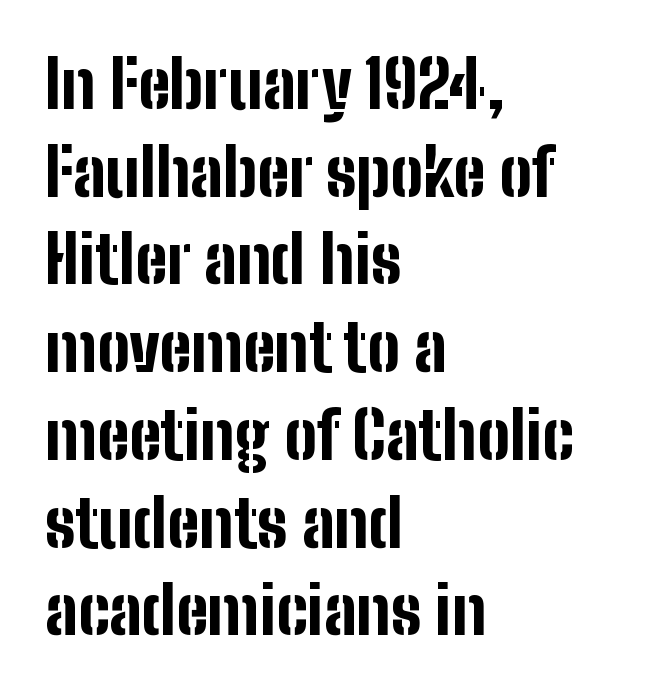
Ordinary non-slanted type is in use. These lines are set flush left with a ragged right edge. Proportional: the letters do not fall into vertical columns. A dark, heavy texture on the line: the type is bold. Regarding serifs, this sample does without them.
